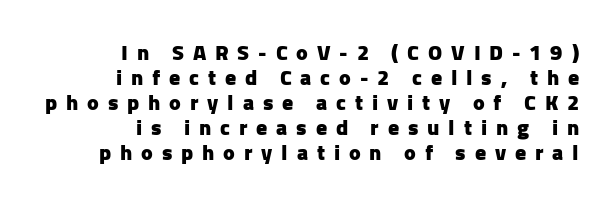
{"italic": "no", "bold": "yes", "underline": "no", "align": "right", "line_spacing": "tight", "line_spacing_ratio": 1.14, "letter_spacing": "wide", "letter_spacing_em": 0.4, "glyph_px": 22}
